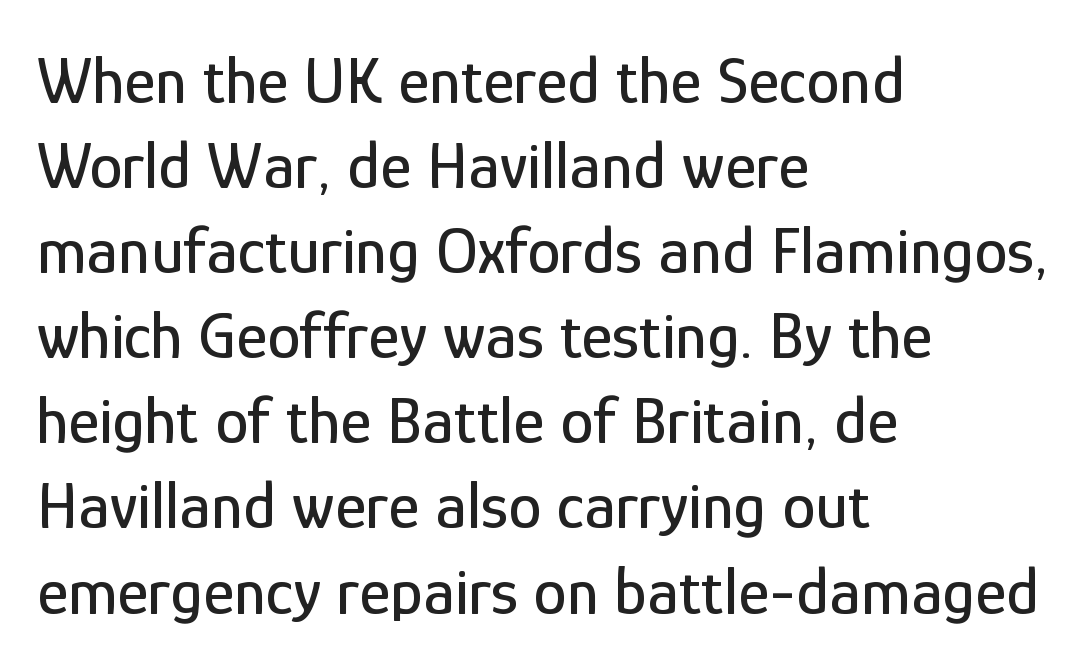
How are the letters spaced? Ordinarily, with no added tracking. Stroke terminals: plain, sans-serif. Reading down the column, the eye jumps a familiar distance to each next line. The space directly below the letters is spotless.
